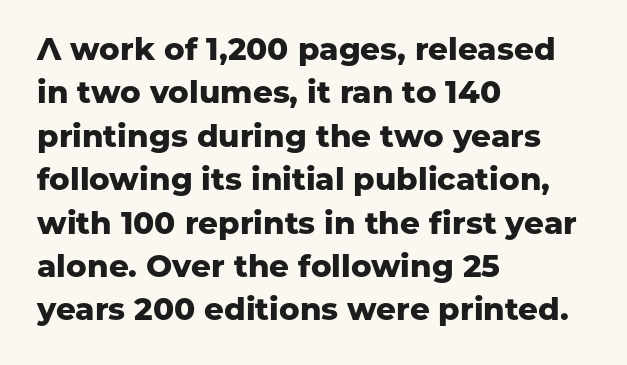
{"serif": "no", "italic": "no", "bold": "yes", "weight": "heavy", "width": "normal", "stroke_contrast": "low", "x_height": "medium", "monospaced": "no", "underline": "no", "align": "left", "line_spacing": "normal", "line_spacing_ratio": 1.4, "letter_spacing": "normal", "letter_spacing_em": 0.0, "glyph_px": 31}
